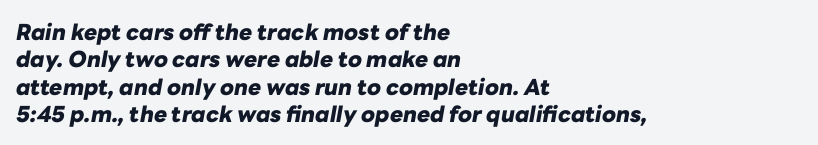
Q: Is the text bold? A: Yes.
Q: Is the text italic (slanted)? A: Yes, it leans right by about 10 degrees.
Q: Is the text underlined? A: No.
Q: How is the paragraph aligned? A: Left-aligned.
Q: Is the spacing between letters normal or unusually wide? A: Normal.
